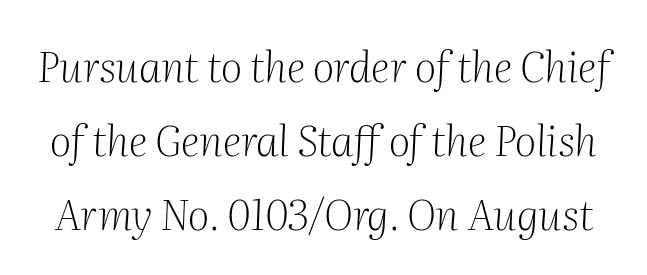
Q: Is the text bold? A: No.
Q: Is the text italic (slanted)? A: Yes, it leans right by about 2 degrees.
Q: Is the typeface a serif or a sans-serif typeface? A: Serif.
Q: Is the text underlined? A: No.
Q: Is the spacing between letters normal or unusually wide? A: Normal.
Q: Width (condensed, normal, or wide)? A: Normal.
Q: Stroke contrast? A: Medium.
Q: x-height? A: Medium.
Q: Monospaced? A: No.
